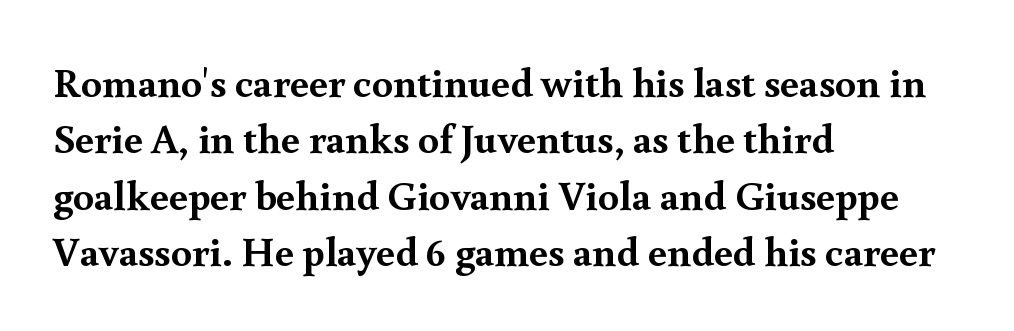
The letters are bold, with thick, heavy strokes. Does the leading feel generous? No, just average. Notice how the stems are strictly vertical — no italics here. This rendering features lettering with no underline. Character widths vary here, with narrow letters taking less room than wide ones.
